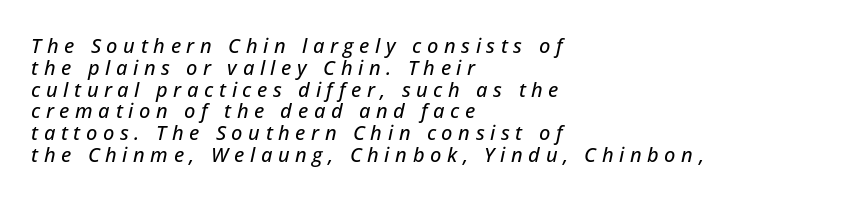
Q: Is the text italic (slanted)? A: Yes, it leans right by about 12 degrees.
Q: Is the text underlined? A: No.
Q: How is the paragraph aligned? A: Left-aligned.
Q: Is the spacing between letters normal or unusually wide? A: Unusually wide.
Q: Is the spacing between lines tight, normal or loose? A: Tight.
